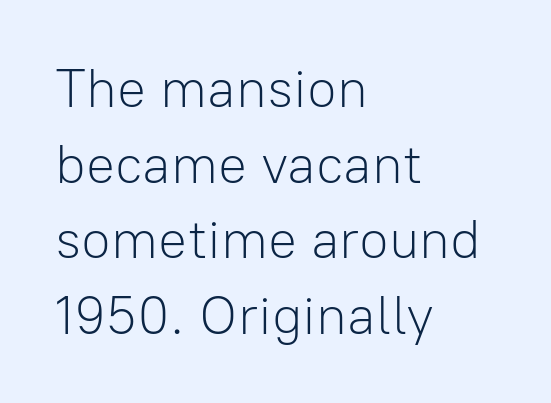
The image shows 54 px light sans-serif type, upright; set left-aligned, normal line spacing (1.4x), normal letter spacing, not underlined; low stroke contrast and a medium x-height.
